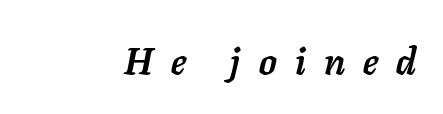
The image shows 38 px semibold type, italic (leaning right); set unusually wide letter spacing (+0.48 em), not underlined; low stroke contrast and a medium x-height.
